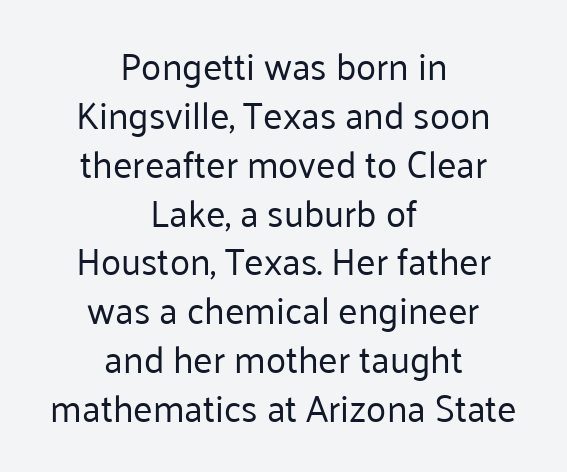
Q: Is the text bold? A: No.
Q: Is the text italic (slanted)? A: No, it is upright.
Q: Is the typeface a serif or a sans-serif typeface? A: Sans-serif.
Q: Is the text underlined? A: No.
Q: How is the paragraph aligned? A: Centered.
Q: Is the spacing between letters normal or unusually wide? A: Normal.
Q: Is the spacing between lines tight, normal or loose? A: Normal.
Q: Width (condensed, normal, or wide)? A: Normal.
Q: Stroke contrast? A: Low.
Q: x-height? A: Medium.
Q: Monospaced? A: No.
